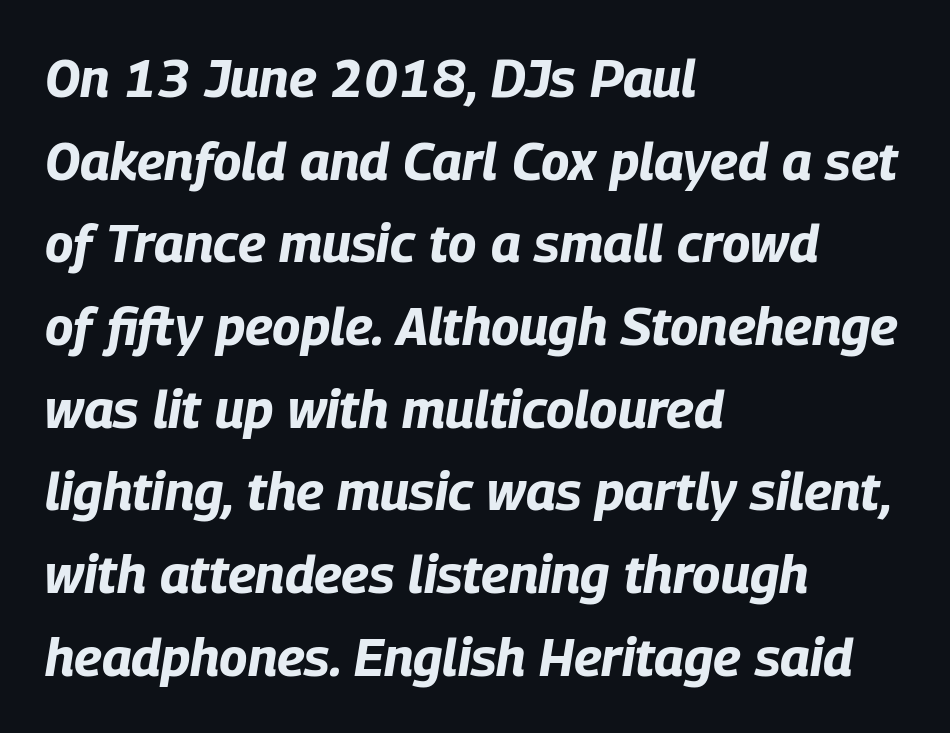
Q: Is the text bold? A: Yes.
Q: Is the text italic (slanted)? A: Yes, it leans right by about 9 degrees.
Q: Is the text underlined? A: No.
Q: How is the paragraph aligned? A: Left-aligned.
Q: Is the spacing between letters normal or unusually wide? A: Normal.
Q: Is the spacing between lines tight, normal or loose? A: Normal.
Q: Width (condensed, normal, or wide)? A: Condensed.
Q: Stroke contrast? A: Low.
Q: x-height? A: Large.
Q: Monospaced? A: No.
